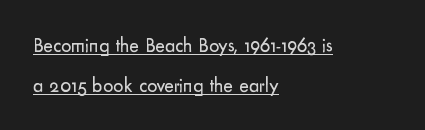
Q: Is the text bold? A: No.
Q: Is the text italic (slanted)? A: No, it is upright.
Q: Is the text underlined? A: Yes.
Q: How is the paragraph aligned? A: Left-aligned.
Q: Is the spacing between letters normal or unusually wide? A: Normal.
Q: Is the spacing between lines tight, normal or loose? A: Loose.
